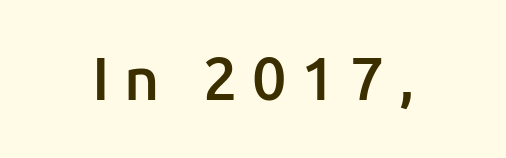
{"serif": "no", "italic": "no", "bold": "semi", "weight": "semibold", "width": "normal", "stroke_contrast": "low", "x_height": "medium", "monospaced": "no", "underline": "no", "letter_spacing": "wide", "letter_spacing_em": 0.24, "glyph_px": 61}
